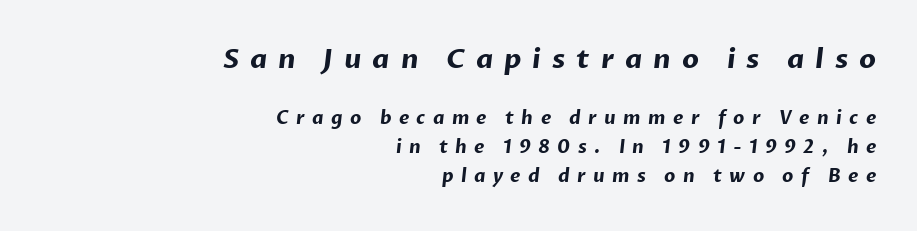
The image shows 27 px bold type; set right-aligned, normal line spacing (1.61x), unusually wide letter spacing (+0.41 em), not underlined; the first (top) block is 1.5x larger.
